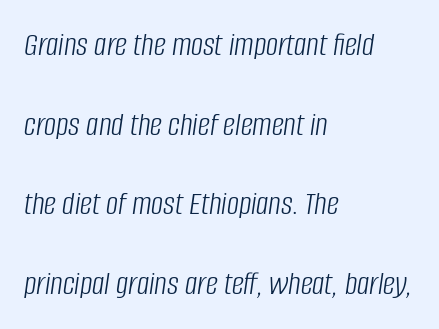
{"italic": "yes", "lean": "right", "slant_degrees": 8, "bold": "no", "weight": "light", "width": "condensed", "stroke_contrast": "low", "x_height": "large", "monospaced": "no", "underline": "no", "align": "left", "line_spacing": "loose", "line_spacing_ratio": 2.34, "letter_spacing": "normal", "letter_spacing_em": 0.0, "glyph_px": 34}
